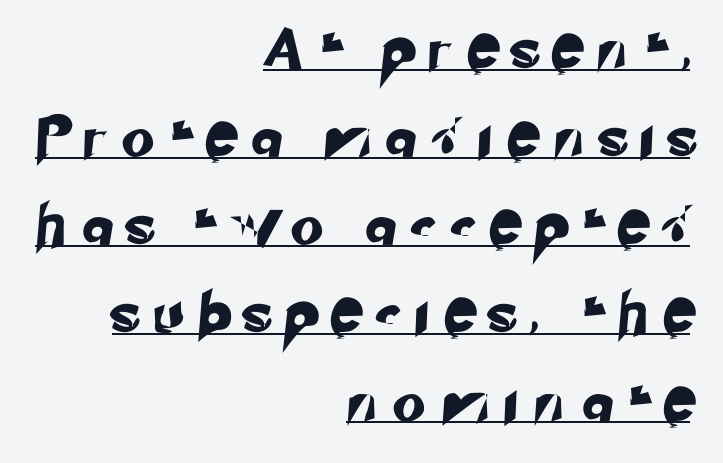
The image shows 41 px sans-serif type; set right-aligned, loose line spacing (2.15x), unusually wide letter spacing (+0.48 em), underlined; low stroke contrast and a small x-height.
